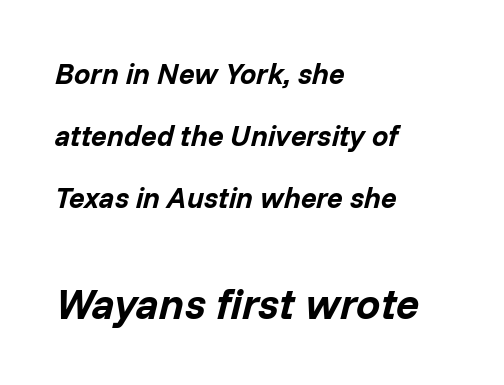
{"italic": "yes", "lean": "right", "slant_degrees": 14, "bold": "yes", "weight": "bold", "width": "normal", "stroke_contrast": "low", "x_height": "medium", "monospaced": "no", "underline": "no", "align": "left", "line_spacing": "loose", "line_spacing_ratio": 2.14, "letter_spacing": "normal", "letter_spacing_em": 0.0, "larger_block": "second", "size_ratio": 1.48, "glyph_px": 43}
